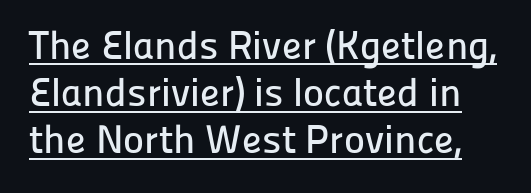
{"serif": "no", "italic": "no", "width": "normal", "stroke_contrast": "low", "x_height": "medium", "monospaced": "no", "underline": "yes", "line_spacing_ratio": 1.18, "letter_spacing": "normal", "letter_spacing_em": 0.0, "glyph_px": 40}
